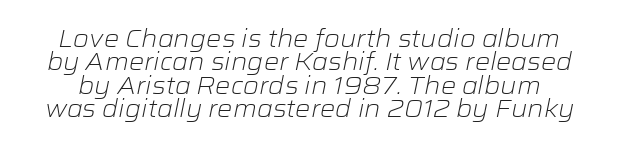
The image shows 24 px text type, italic (leaning right); set tight line spacing (0.97x), normal letter spacing, not underlined.
